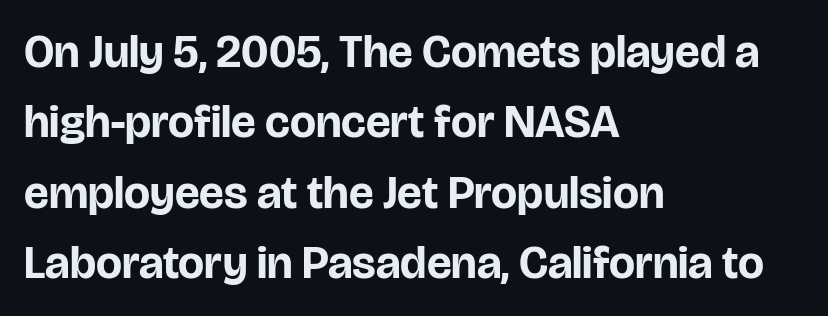
The text was rendered using a sans face with plain stroke endings. Every character sits straight up, as roman type does. Baseline-to-baseline distance is the conventional proportion of letter height. Words appear dense and cohesive because spacing is normal. Lines of text with bare space underneath. Where is the straight margin? On the left.
